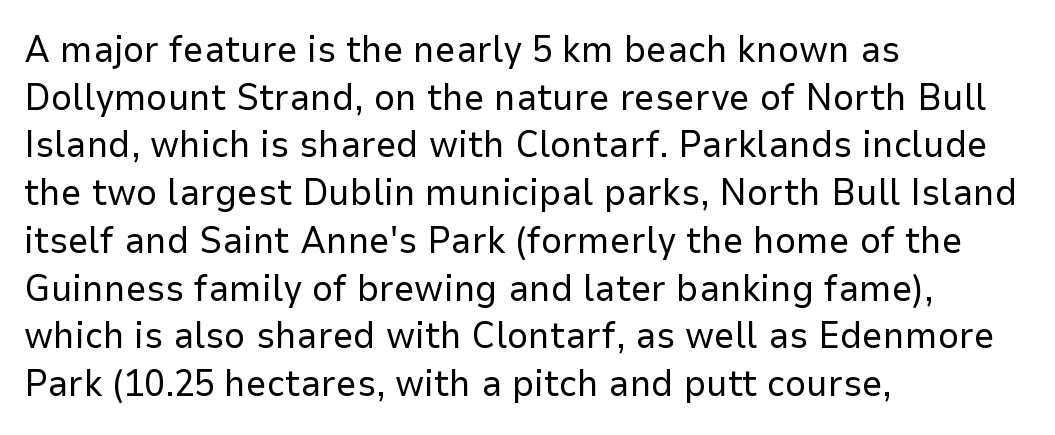
The image shows 37 px regular-weight sans-serif type, upright; set left-aligned, normal line spacing (1.29x), normal letter spacing, not underlined; low stroke contrast and a medium x-height.
